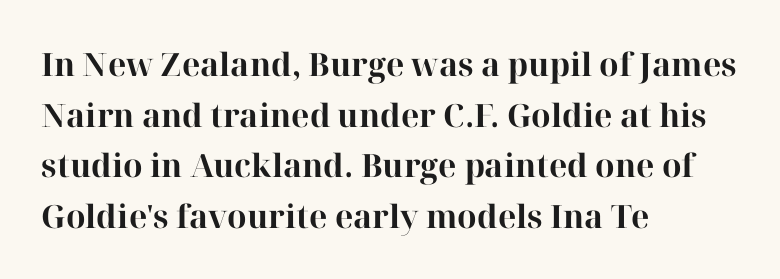
Leading matches the norm, producing a regular column. Characters follow at the spacing the type designer built in. How heavy is the stroke? Heavy — this is a bold. Underline: absent. Character widths vary here, with narrow letters taking less room than wide ones.
